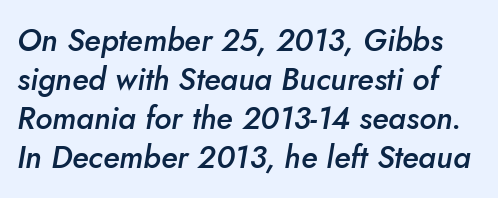
{"italic": "yes", "lean": "right", "slant_degrees": 5, "bold": "semi", "weight": "semibold", "width": "normal", "stroke_contrast": "low", "x_height": "small", "monospaced": "no", "underline": "no", "line_spacing": "normal", "line_spacing_ratio": 1.26, "letter_spacing": "normal", "letter_spacing_em": 0.0, "glyph_px": 31}
